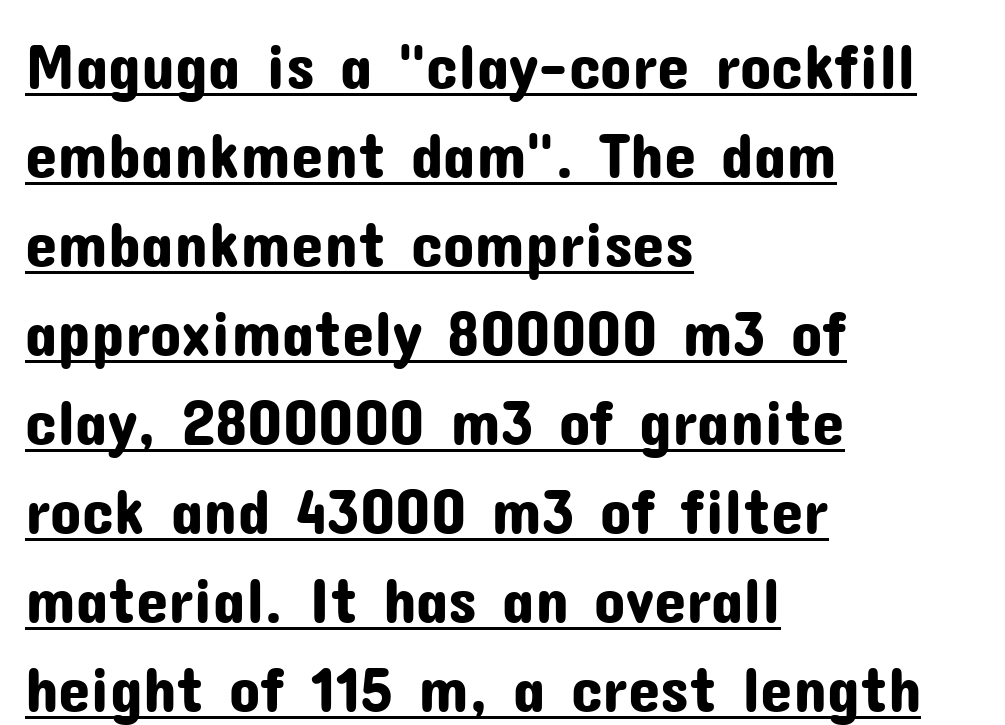
Caption: standard tracking, unaltered. Each line starts at the same left margin while the right side varies. Examine the stroke ends and you'll find no serifs. This sample has the flowing, uneven cadence of proportional lettering. Characters remain perfectly vertical along every line.
